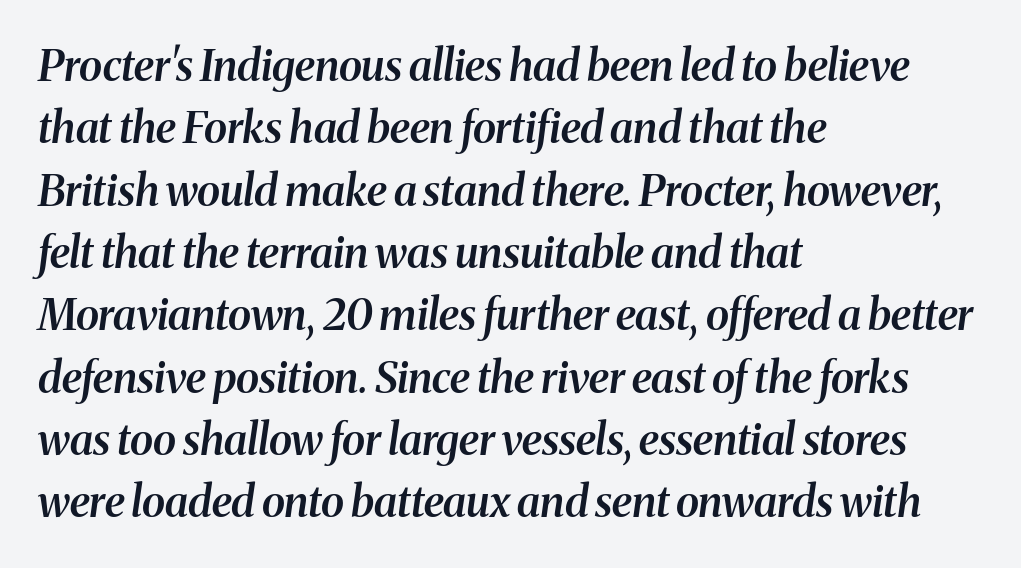
{"serif": "yes", "italic": "yes", "lean": "right", "slant_degrees": 8, "bold": "semi", "weight": "semibold", "width": "normal", "stroke_contrast": "medium", "x_height": "medium", "monospaced": "no", "underline": "no", "align": "left", "line_spacing": "normal", "line_spacing_ratio": 1.45, "letter_spacing": "normal", "letter_spacing_em": 0.0, "glyph_px": 43}
